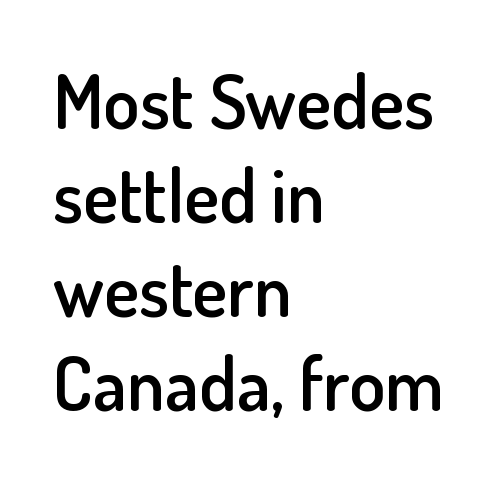
The image shows 74 px semibold sans-serif type, upright; set left-aligned, normal line spacing (1.27x), normal letter spacing, not underlined; low stroke contrast and a small x-height.
